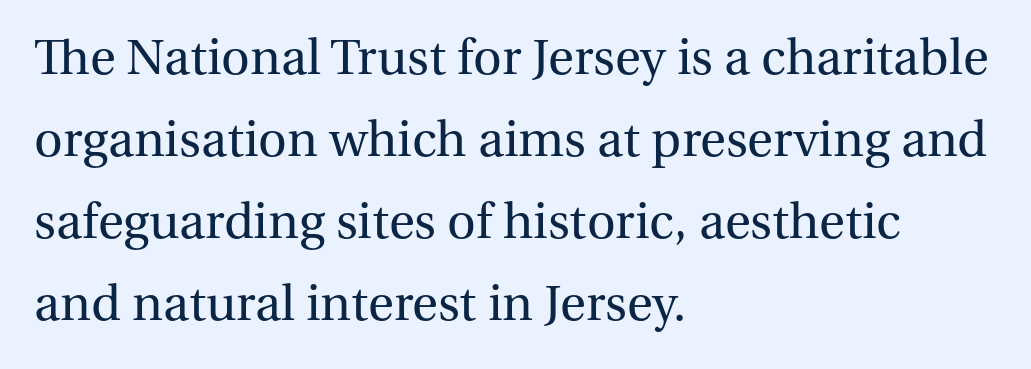
{"serif": "yes", "italic": "no", "bold": "no", "weight": "regular", "width": "normal", "stroke_contrast": "medium", "x_height": "medium", "monospaced": "no", "underline": "no", "align": "left", "line_spacing": "normal", "line_spacing_ratio": 1.55, "letter_spacing": "normal", "letter_spacing_em": 0.0, "glyph_px": 53}
